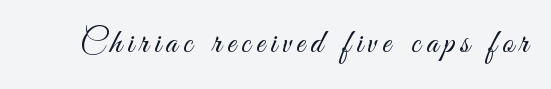
Decoration check: the copy has no underline. Letters have the restrained weight of plain body copy at most. Looks like regular typesetting: each glyph gets only the width it needs. Regarding serifs, this sample does without them.
